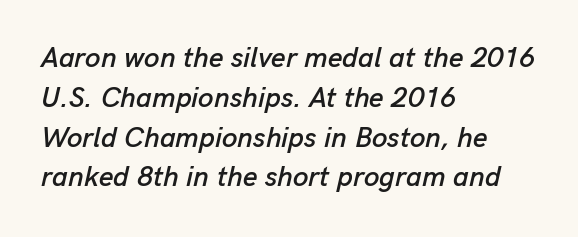
{"italic": "yes", "lean": "right", "slant_degrees": 13, "width": "normal", "stroke_contrast": "low", "x_height": "medium", "monospaced": "no", "underline": "no", "align": "left", "line_spacing": "normal", "line_spacing_ratio": 1.42, "letter_spacing": "normal", "letter_spacing_em": 0.0, "glyph_px": 28}
